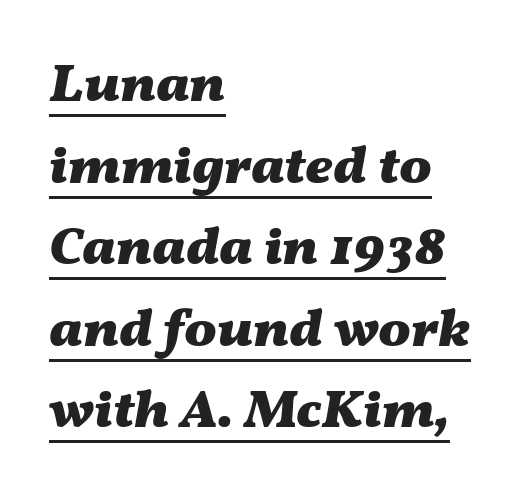
This sample has the flowing, uneven cadence of proportional lettering. Caption: bold face, heavy strokes. Is there an underline? Yes — a line sits under the letters. These lines are set flush left with a ragged right edge. Inter-character spacing is left at the font's built-in metrics. Successive baselines arrive at the customary interval.
